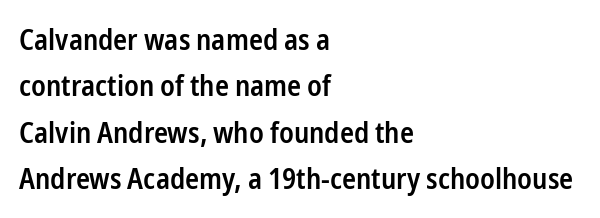
Notice the strokes are somewhat thickened but not fully heavy: this is a semibold. Honestly, the letter spacing is just normal — you wouldn't notice it. In CSS terms this would be text-align: left. Stroke terminals: plain, sans-serif.
